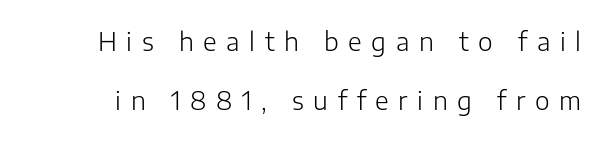
The image shows 25 px text type, upright; set loose line spacing (2.36x), unusually wide letter spacing (+0.38 em), not underlined.
